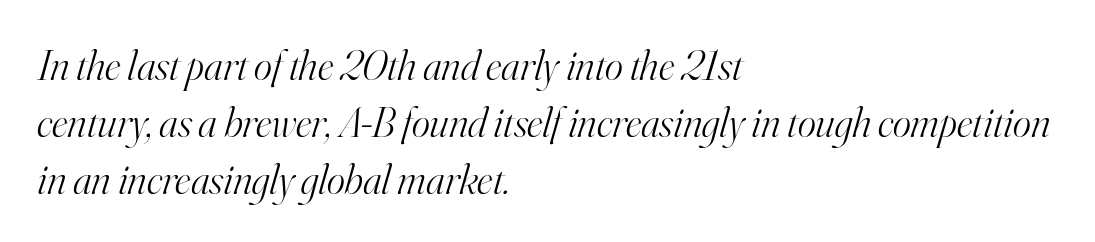
The image shows 43 px light serif type, italic (leaning right); set left-aligned, normal line spacing (1.32x), normal letter spacing, not underlined; high stroke contrast and a small x-height.
